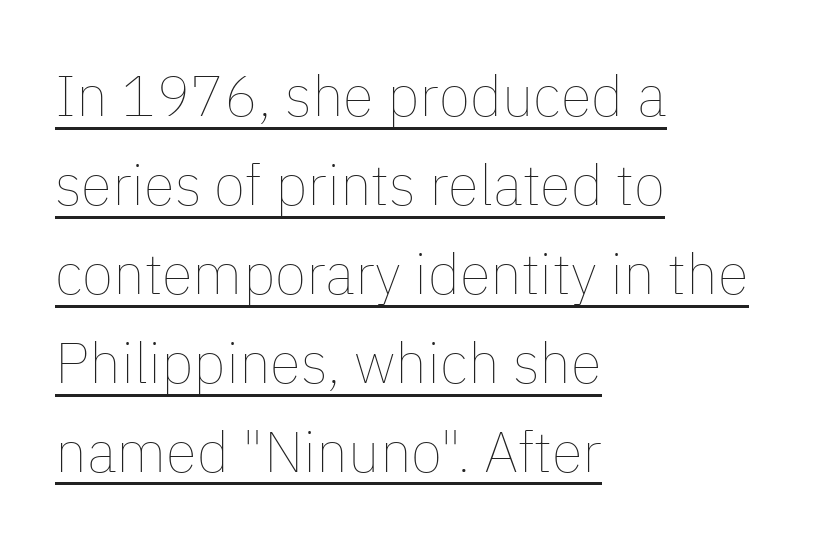
The image shows 57 px thin type, upright; set left-aligned, normal line spacing (1.56x), normal letter spacing, underlined; low stroke contrast and a medium x-height.
